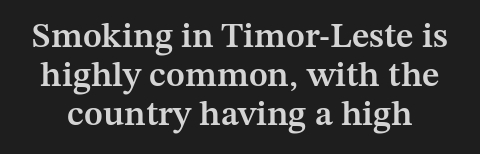
{"serif": "yes", "italic": "no", "bold": "semi", "weight": "semibold", "width": "normal", "stroke_contrast": "medium", "x_height": "medium", "monospaced": "no", "underline": "no", "line_spacing": "tight", "line_spacing_ratio": 1.11, "letter_spacing": "normal", "letter_spacing_em": 0.0, "glyph_px": 35}
